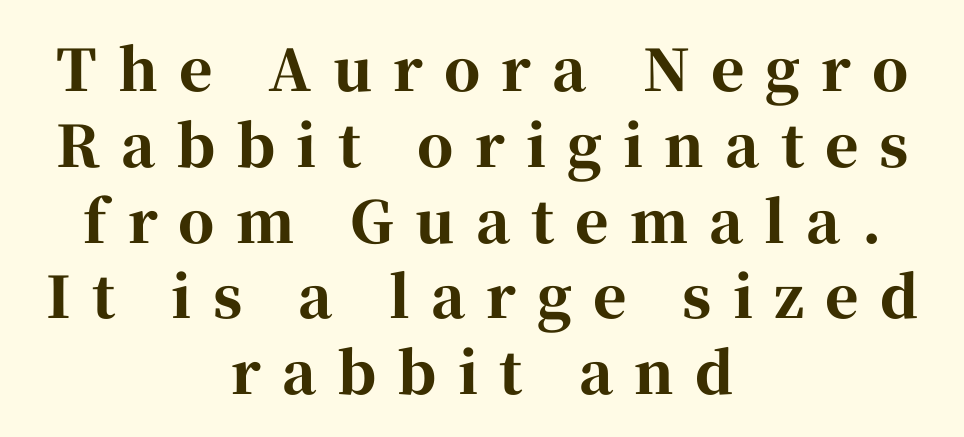
{"serif": "yes", "italic": "no", "bold": "yes", "weight": "bold", "width": "normal", "stroke_contrast": "high", "x_height": "medium", "monospaced": "no", "underline": "no", "align": "center", "line_spacing": "normal", "line_spacing_ratio": 1.33, "letter_spacing": "wide", "letter_spacing_em": 0.37, "glyph_px": 57}
